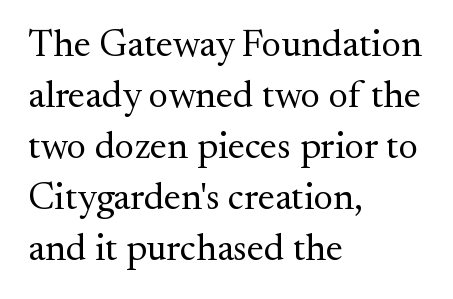
Q: Is the text bold? A: No.
Q: Is the text italic (slanted)? A: No, it is upright.
Q: Is the typeface a serif or a sans-serif typeface? A: Serif.
Q: Is the text underlined? A: No.
Q: How is the paragraph aligned? A: Left-aligned.
Q: Is the spacing between letters normal or unusually wide? A: Normal.
Q: Is the spacing between lines tight, normal or loose? A: Normal.
Q: Width (condensed, normal, or wide)? A: Normal.
Q: Stroke contrast? A: Medium.
Q: x-height? A: Small.
Q: Monospaced? A: No.
